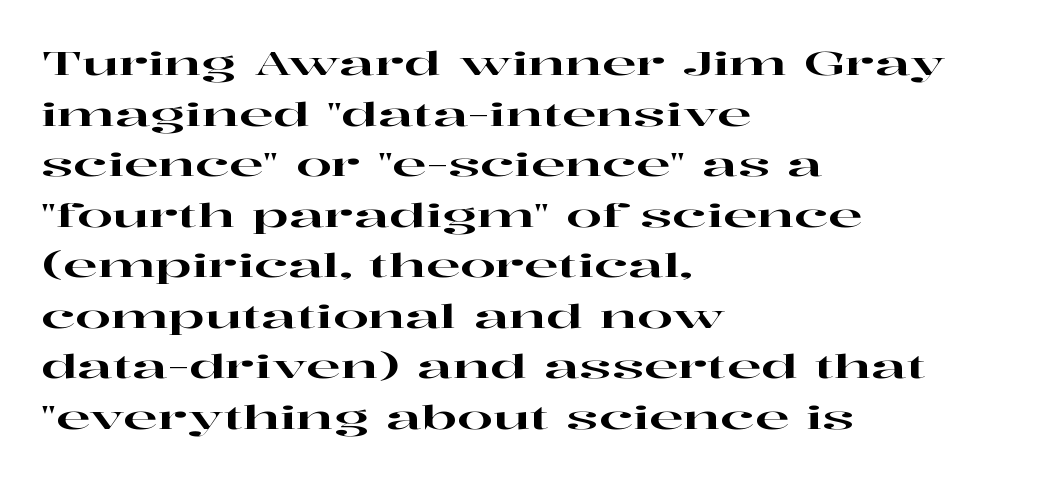
Q: Is the text italic (slanted)? A: No, it is upright.
Q: Is the typeface a serif or a sans-serif typeface? A: Serif.
Q: Is the text underlined? A: No.
Q: How is the paragraph aligned? A: Left-aligned.
Q: Is the spacing between letters normal or unusually wide? A: Normal.
Q: Is the spacing between lines tight, normal or loose? A: Normal.
Q: Width (condensed, normal, or wide)? A: Wide.
Q: Stroke contrast? A: High.
Q: x-height? A: Medium.
Q: Monospaced? A: No.
